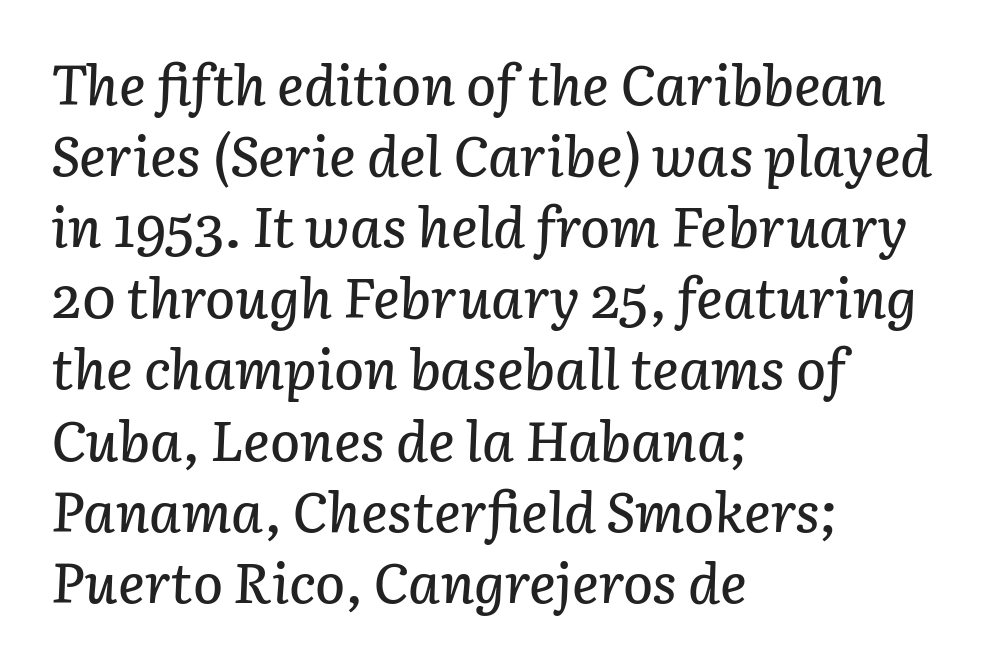
Q: Is the text italic (slanted)? A: Yes, it leans right by about 3 degrees.
Q: Is the text underlined? A: No.
Q: How is the paragraph aligned? A: Left-aligned.
Q: Is the spacing between letters normal or unusually wide? A: Normal.
Q: Is the spacing between lines tight, normal or loose? A: Normal.
Q: Width (condensed, normal, or wide)? A: Normal.
Q: Stroke contrast? A: Low.
Q: x-height? A: Medium.
Q: Monospaced? A: No.
